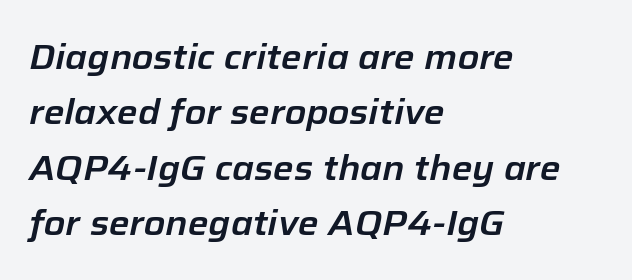
Q: Is the text italic (slanted)? A: Yes, it leans right by about 12 degrees.
Q: Is the text underlined? A: No.
Q: How is the paragraph aligned? A: Left-aligned.
Q: Is the spacing between letters normal or unusually wide? A: Normal.
Q: Is the spacing between lines tight, normal or loose? A: Normal.
Q: Width (condensed, normal, or wide)? A: Normal.
Q: Stroke contrast? A: Low.
Q: x-height? A: Medium.
Q: Monospaced? A: No.
